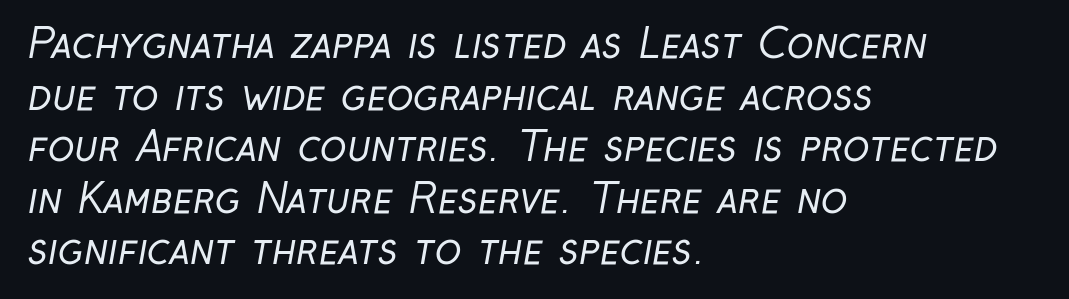
Q: Is the text bold? A: No.
Q: Is the typeface a serif or a sans-serif typeface? A: Sans-serif.
Q: Is the text underlined? A: No.
Q: How is the paragraph aligned? A: Left-aligned.
Q: Is the spacing between letters normal or unusually wide? A: Normal.
Q: Is the spacing between lines tight, normal or loose? A: Normal.
Q: Width (condensed, normal, or wide)? A: Condensed.
Q: Stroke contrast? A: Low.
Q: x-height? A: Medium.
Q: Monospaced? A: No.
